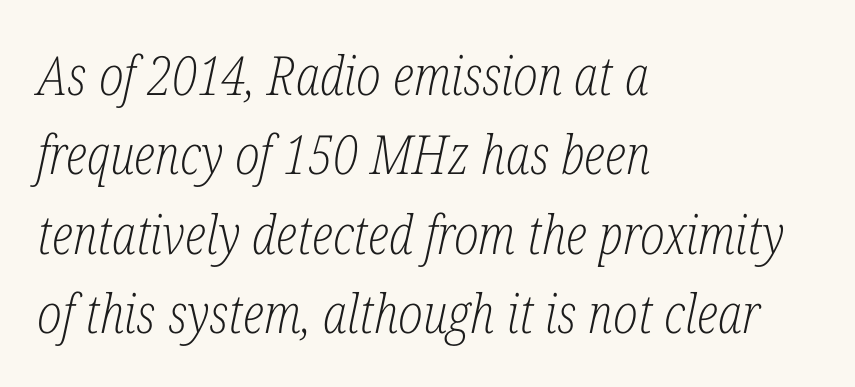
Q: Is the text bold? A: No.
Q: Is the text italic (slanted)? A: Yes, it leans right by about 12 degrees.
Q: Is the typeface a serif or a sans-serif typeface? A: Serif.
Q: Is the text underlined? A: No.
Q: How is the paragraph aligned? A: Left-aligned.
Q: Is the spacing between letters normal or unusually wide? A: Normal.
Q: Is the spacing between lines tight, normal or loose? A: Normal.
Q: Width (condensed, normal, or wide)? A: Condensed.
Q: Stroke contrast? A: Low.
Q: x-height? A: Medium.
Q: Monospaced? A: No.
